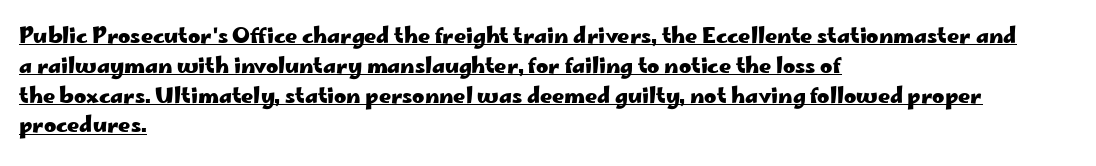
The image shows 21 px bold type, upright; set left-aligned, normal line spacing (1.42x), normal letter spacing, underlined.
